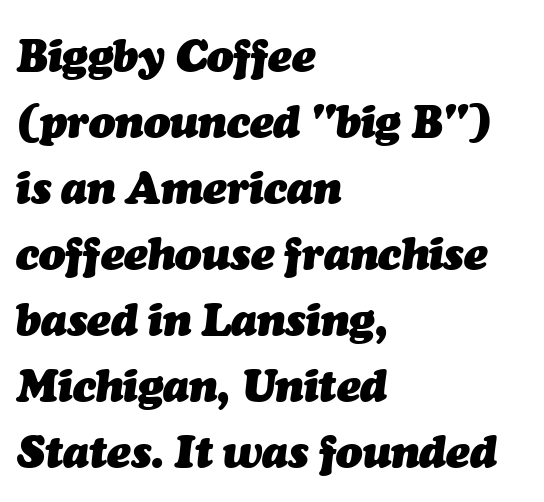
The image shows 44 px heavy type, italic (leaning right); set left-aligned, normal line spacing (1.5x), normal letter spacing, not underlined; medium stroke contrast and a medium x-height.
